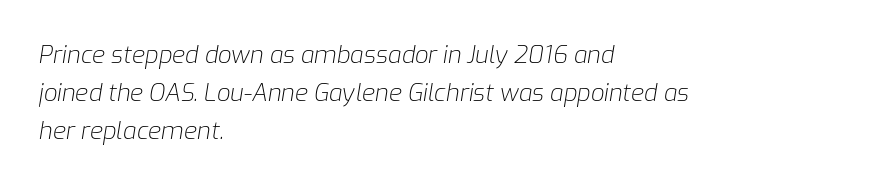
Q: Is the text bold? A: No.
Q: Is the text italic (slanted)? A: Yes, it leans right by about 9 degrees.
Q: Is the text underlined? A: No.
Q: How is the paragraph aligned? A: Left-aligned.
Q: Is the spacing between letters normal or unusually wide? A: Normal.
Q: Is the spacing between lines tight, normal or loose? A: Normal.
